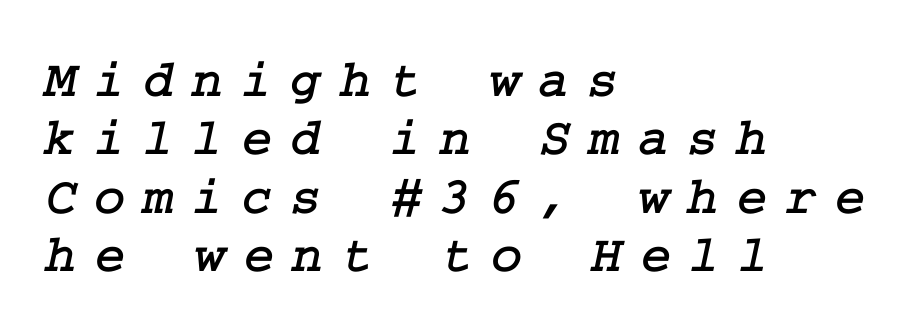
Q: Is the typeface a serif or a sans-serif typeface? A: Serif.
Q: Is the text underlined? A: No.
Q: How is the paragraph aligned? A: Left-aligned.
Q: Is the spacing between letters normal or unusually wide? A: Unusually wide.
Q: Is the spacing between lines tight, normal or loose? A: Tight.
Q: Width (condensed, normal, or wide)? A: Normal.
Q: Stroke contrast? A: Low.
Q: x-height? A: Medium.
